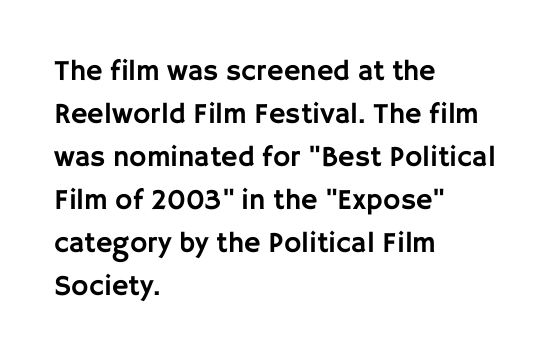
Every row of glyphs begins at an identical x-position on the left. Nothing sits at the stroke ends, so this counts as sans-serif. Here the designer chose a conventional face with non-uniform glyph widths. Characters remain perfectly vertical along every line.
